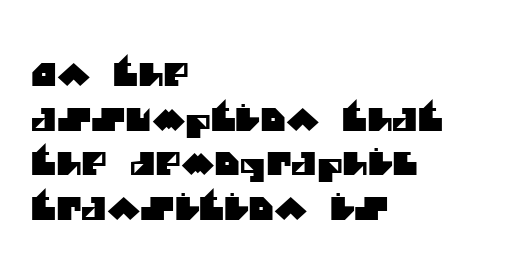
{"serif": "no", "width": "normal", "stroke_contrast": "medium", "x_height": "large", "monospaced": "no", "underline": "no", "align": "left", "line_spacing": "normal", "line_spacing_ratio": 1.44, "letter_spacing": "normal", "letter_spacing_em": 0.0, "glyph_px": 31}
